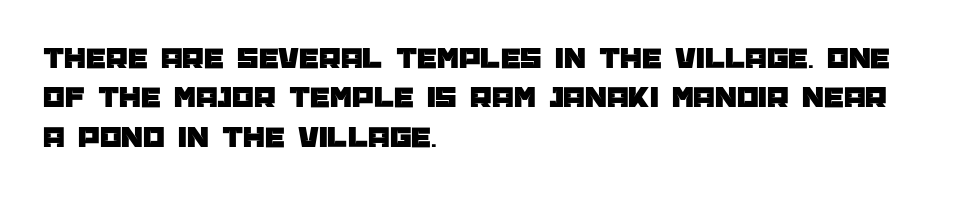
{"serif": "no", "italic": "no", "width": "normal", "stroke_contrast": "low", "x_height": "large", "monospaced": "no", "underline": "no", "align": "left", "line_spacing": "normal", "line_spacing_ratio": 1.27, "letter_spacing": "normal", "letter_spacing_em": 0.0, "glyph_px": 31}
